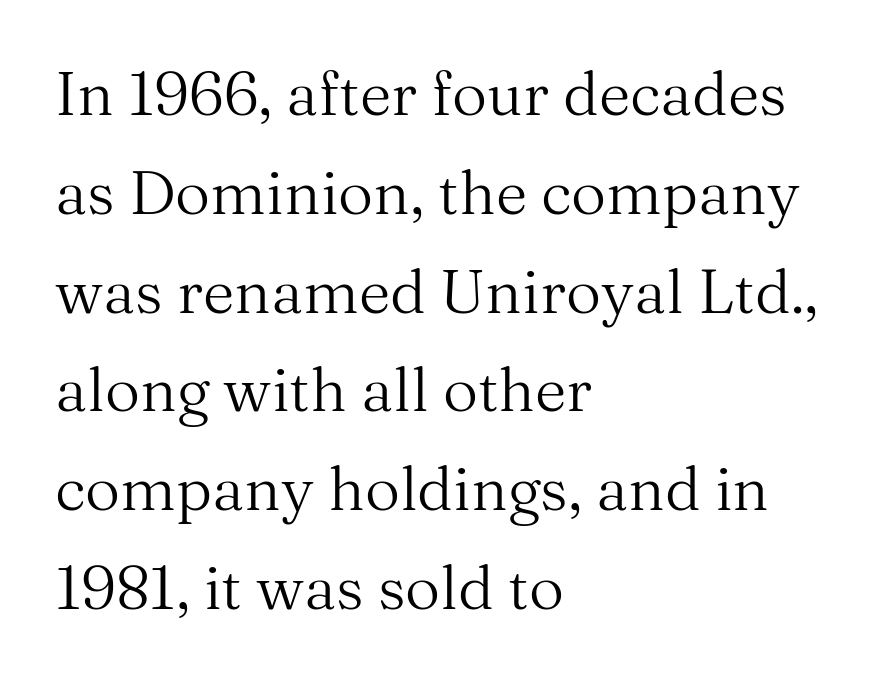
Look at the tracking — it's just the regular setting, nothing added. Weight: not bold — regular or lighter. Reading down the column, the eye jumps a familiar distance to each next line. Do the characters align in a grid? No, the font is proportional.
